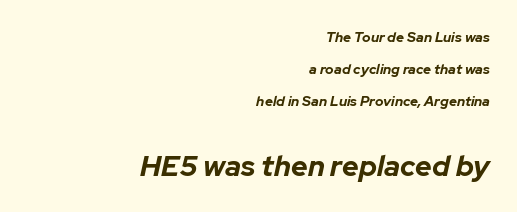
Nobody drew a line under any word here. Glyph-to-glyph distance matches everyday printed text. This sample trades compactness for vertical openness between lines. There's an unmistakable incline to the writing here.
